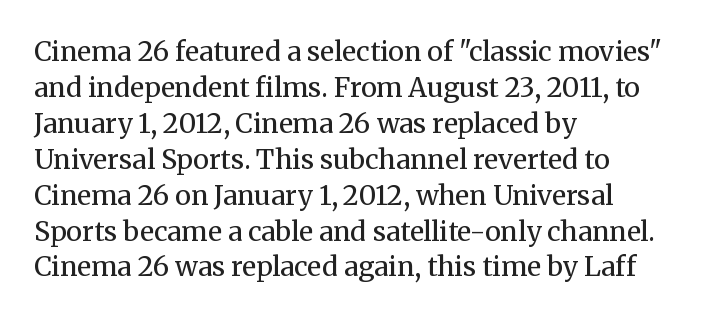
Q: Is the text bold? A: No.
Q: Is the text italic (slanted)? A: No, it is upright.
Q: Is the text underlined? A: No.
Q: How is the paragraph aligned? A: Left-aligned.
Q: Is the spacing between letters normal or unusually wide? A: Normal.
Q: Is the spacing between lines tight, normal or loose? A: Normal.
